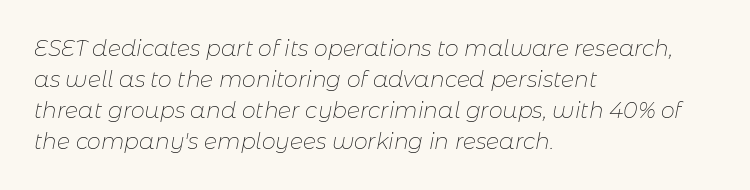
{"italic": "yes", "lean": "right", "slant_degrees": 11, "bold": "no", "underline": "no", "align": "left", "line_spacing": "normal", "line_spacing_ratio": 1.41, "letter_spacing": "normal", "letter_spacing_em": 0.0, "glyph_px": 22}
